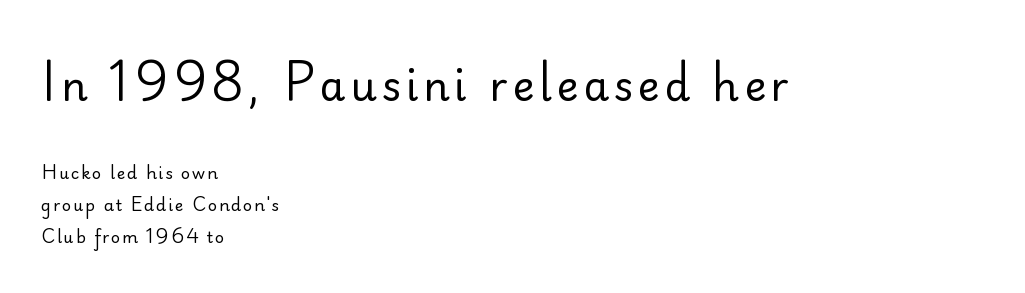
The image shows 41 px regular-weight sans-serif type, upright; set left-aligned, loose line spacing (2.0x), not underlined; the first (top) block is 2.56x larger; low stroke contrast and a small x-height.
